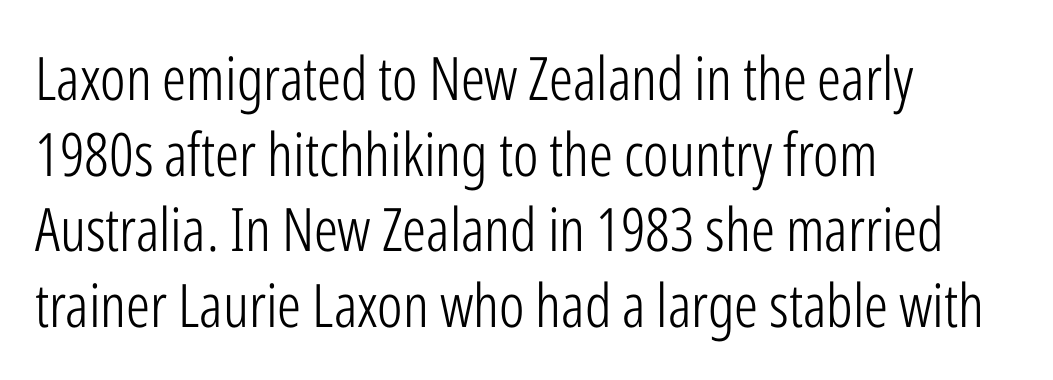
Q: Is the text bold? A: No.
Q: Is the text italic (slanted)? A: No, it is upright.
Q: Is the typeface a serif or a sans-serif typeface? A: Sans-serif.
Q: Is the text underlined? A: No.
Q: How is the paragraph aligned? A: Left-aligned.
Q: Is the spacing between letters normal or unusually wide? A: Normal.
Q: Is the spacing between lines tight, normal or loose? A: Normal.
Q: Width (condensed, normal, or wide)? A: Condensed.
Q: Stroke contrast? A: Low.
Q: x-height? A: Medium.
Q: Monospaced? A: No.
